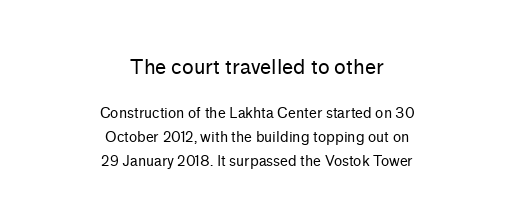
You get the large type first, then a drop to smaller type. No heavy texture on the line: the type isn't bold. Every stem runs plumb, perpendicular to the baseline. The area under the type is left untouched. The rendering keeps characters at their native spacing. The whitespace from short lines is split evenly between both sides.
